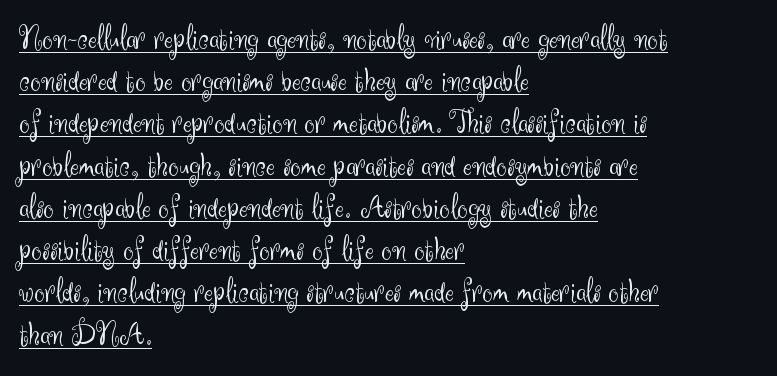
Q: Is the text bold? A: No.
Q: Is the text italic (slanted)? A: No, it is upright.
Q: Is the typeface a serif or a sans-serif typeface? A: Sans-serif.
Q: Is the text underlined? A: Yes.
Q: How is the paragraph aligned? A: Left-aligned.
Q: Is the spacing between letters normal or unusually wide? A: Normal.
Q: Is the spacing between lines tight, normal or loose? A: Normal.
Q: Width (condensed, normal, or wide)? A: Normal.
Q: Stroke contrast? A: Medium.
Q: x-height? A: Small.
Q: Monospaced? A: No.
